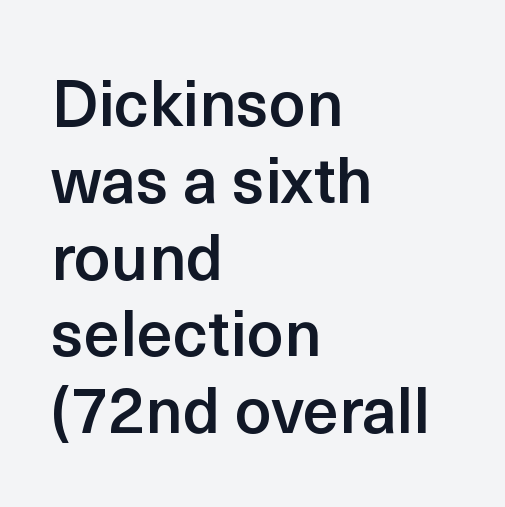
Clear beneath every line of the passage. The type sits square on the baseline with zero lean. The characters display no serif detailing; their extremities are plain. Is this a fixed-width face? No — the glyphs have proportional, varying widths. Emphasis by weight is partial: semibold.
